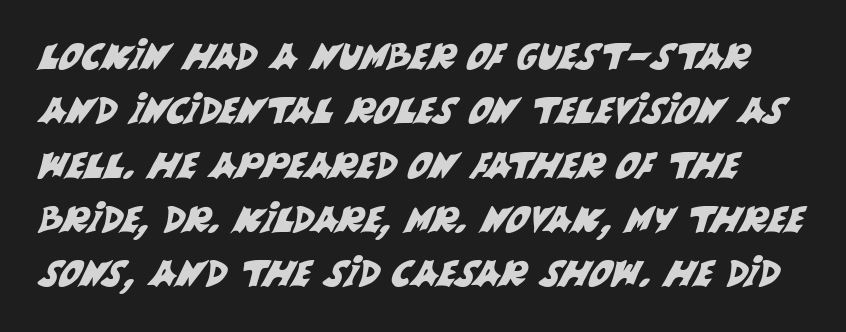
Tracking here is standard; glyphs follow each other at the usual distance. Words float on clear page, feet unadorned. Think of a printed novel: that variable character pitch is what you see here. Is there much room between lines? A standard amount, neither cramped nor airy.
